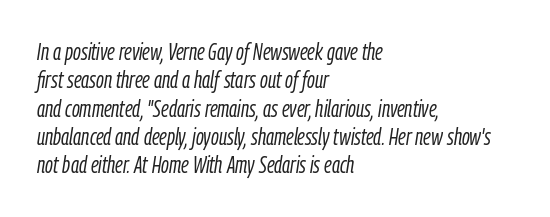
{"italic": "yes", "lean": "right", "slant_degrees": 9, "bold": "no", "underline": "no", "align": "left", "line_spacing_ratio": 1.23, "letter_spacing": "normal", "letter_spacing_em": 0.0, "glyph_px": 23}
